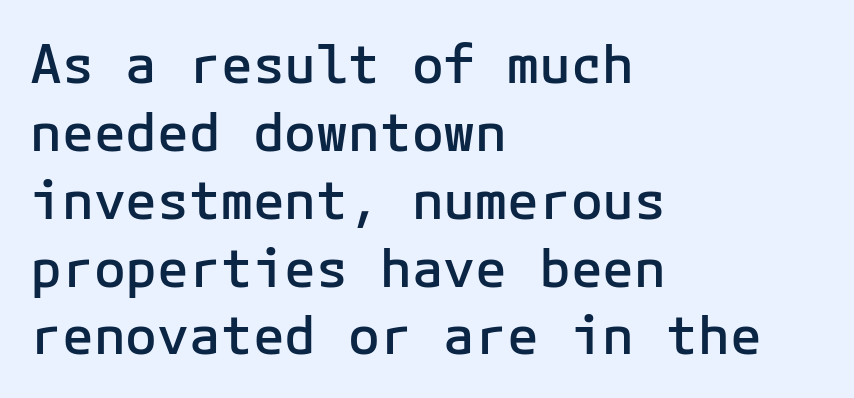
Type style note: lacks serifs. What stands out about the letter spacing? Nothing — it is the standard amount. The letters stand upright; this is a roman face. Compared with a centered layout, this one pins lines to the left instead. A bare baseline throughout the passage. Compared with typical paragraphs, the rows here are spaced about the same.
